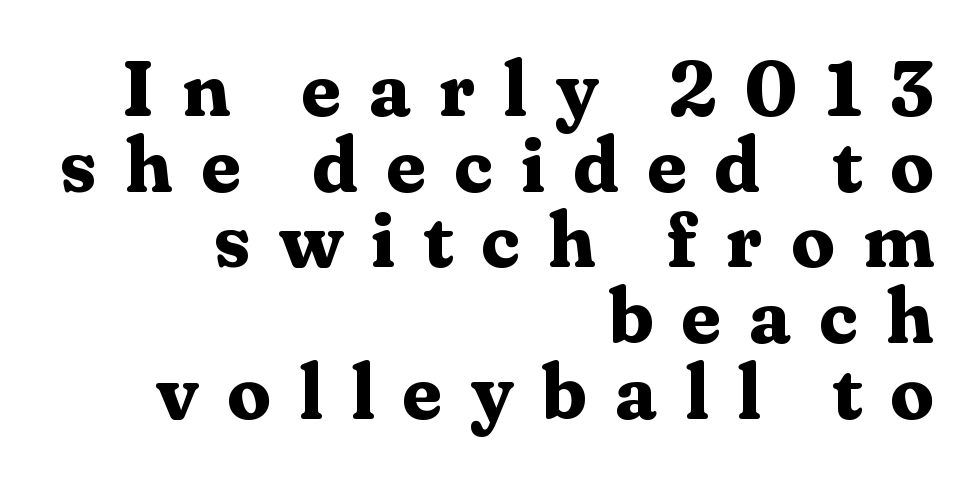
Q: Is the text bold? A: Yes.
Q: Is the text italic (slanted)? A: No, it is upright.
Q: Is the typeface a serif or a sans-serif typeface? A: Serif.
Q: Is the text underlined? A: No.
Q: How is the paragraph aligned? A: Right-aligned.
Q: Is the spacing between letters normal or unusually wide? A: Unusually wide.
Q: Is the spacing between lines tight, normal or loose? A: Tight.
Q: Width (condensed, normal, or wide)? A: Normal.
Q: Stroke contrast? A: Medium.
Q: x-height? A: Medium.
Q: Monospaced? A: No.
